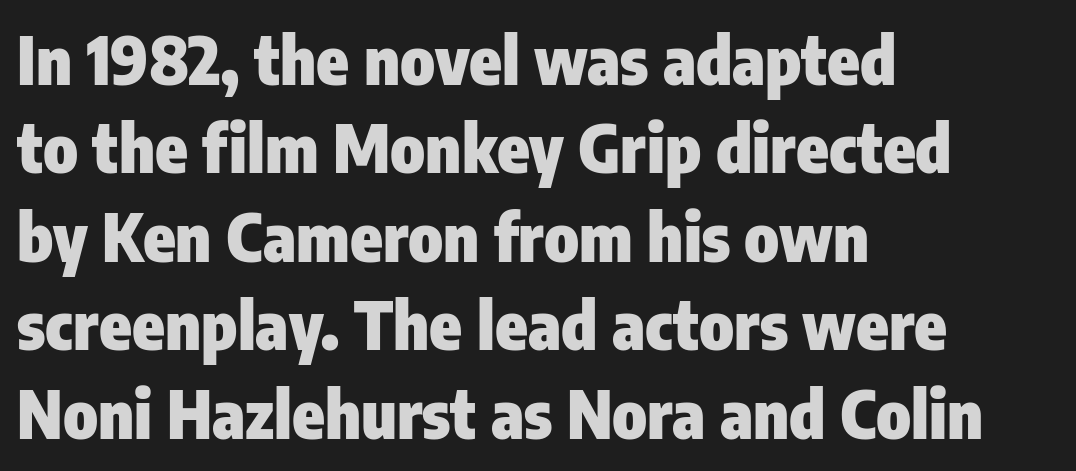
The image shows 66 px heavy, condensed sans-serif type, upright; set left-aligned, normal line spacing (1.34x), normal letter spacing, not underlined; low stroke contrast and a medium x-height.
